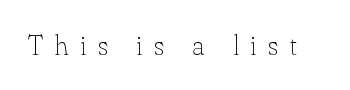
{"serif": "yes", "italic": "no", "bold": "no", "weight": "thin", "width": "normal", "stroke_contrast": "low", "x_height": "small", "monospaced": "no", "underline": "no", "letter_spacing": "wide", "letter_spacing_em": 0.39, "glyph_px": 28}
